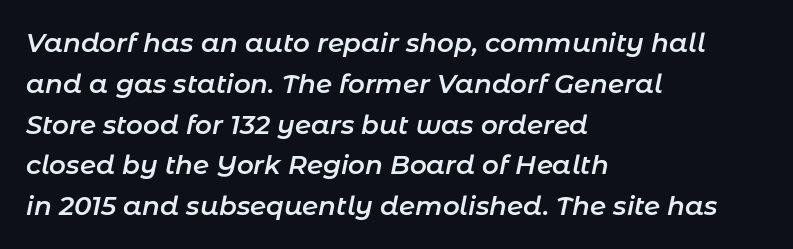
{"italic": "yes", "lean": "right", "slant_degrees": 11, "bold": "semi", "underline": "no", "align": "left", "line_spacing": "normal", "line_spacing_ratio": 1.57, "letter_spacing": "normal", "letter_spacing_em": 0.0, "glyph_px": 26}
